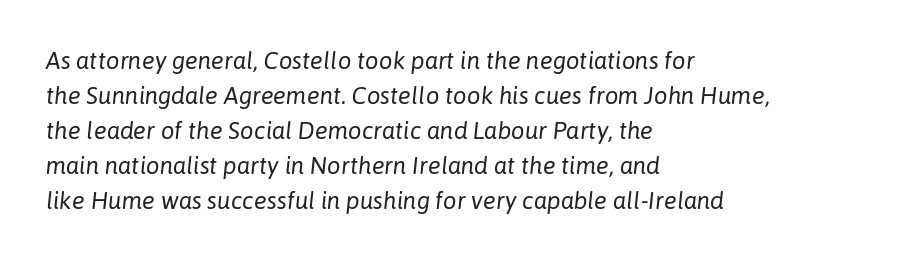
Beneath every word, the page is bare. The type is set solid horizontally, with unmodified tracking. The rendering uses a moderate line-height, typical for paragraphs. The weight would be labelled regular, book, light, or lighter still. Alignment: flush left.
